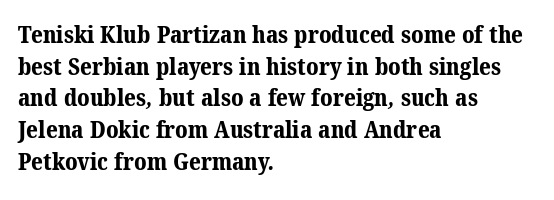
Q: Is the text bold? A: Yes.
Q: Is the text underlined? A: No.
Q: How is the paragraph aligned? A: Left-aligned.
Q: Is the spacing between letters normal or unusually wide? A: Normal.
Q: Is the spacing between lines tight, normal or loose? A: Normal.
